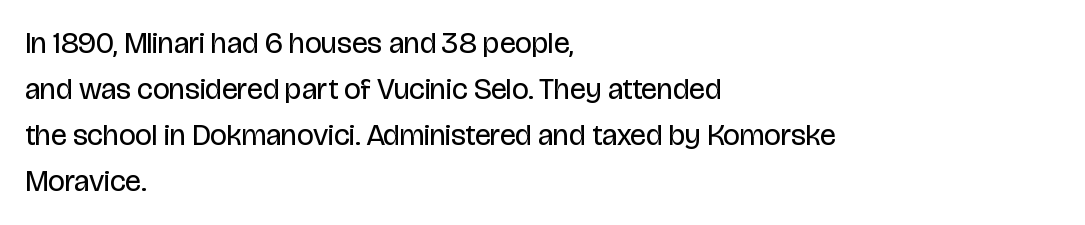
Rendered with straight, roman letterforms. Regular leading. The font is comparable to plain body text, perhaps lighter. The letters carry no serifs — their stems end cleanly without finishing strokes.
